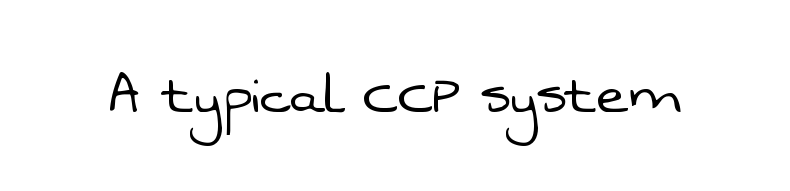
{"serif": "no", "bold": "no", "weight": "light", "width": "normal", "stroke_contrast": "low", "x_height": "medium", "monospaced": "no", "underline": "no", "letter_spacing": "normal", "letter_spacing_em": 0.0, "glyph_px": 68}
